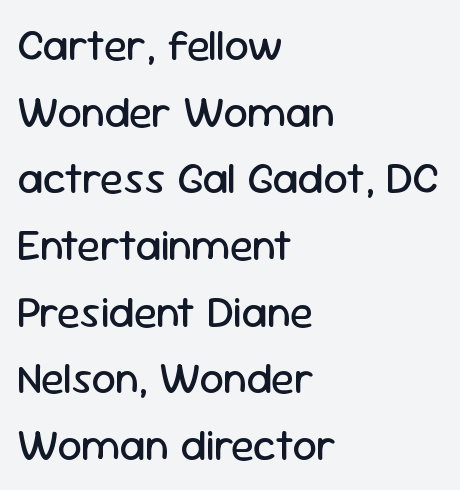
Q: Is the text bold? A: No.
Q: Is the text italic (slanted)? A: No, it is upright.
Q: Is the typeface a serif or a sans-serif typeface? A: Sans-serif.
Q: Is the text underlined? A: No.
Q: How is the paragraph aligned? A: Left-aligned.
Q: Is the spacing between letters normal or unusually wide? A: Normal.
Q: Is the spacing between lines tight, normal or loose? A: Normal.
Q: Width (condensed, normal, or wide)? A: Normal.
Q: Stroke contrast? A: Low.
Q: x-height? A: Medium.
Q: Monospaced? A: No.
